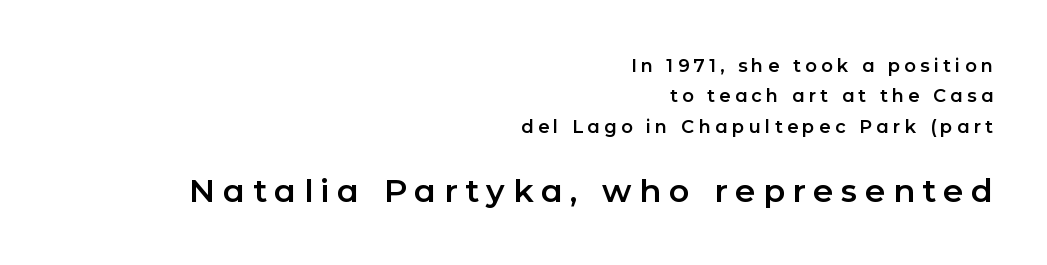
Q: Is the text italic (slanted)? A: No, it is upright.
Q: Is the typeface a serif or a sans-serif typeface? A: Sans-serif.
Q: Is the text underlined? A: No.
Q: How is the paragraph aligned? A: Right-aligned.
Q: Is the spacing between letters normal or unusually wide? A: Unusually wide.
Q: Is the spacing between lines tight, normal or loose? A: Normal.
Q: Which block of text is set in a larger size, the first (top) or the second (bottom)? A: The second (bottom) one.
Q: Width (condensed, normal, or wide)? A: Normal.
Q: Stroke contrast? A: Low.
Q: x-height? A: Medium.
Q: Monospaced? A: No.
